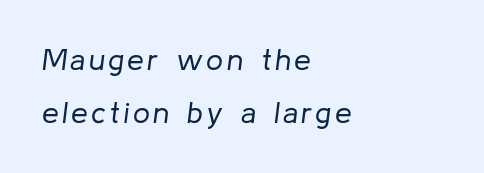
Spacing verdict: proportional, widths tailored to each character. Each stroke keeps to a modest, everyday thickness or less. Bare-footed words on every line. The paragraph has a hard left edge and a soft right edge.
